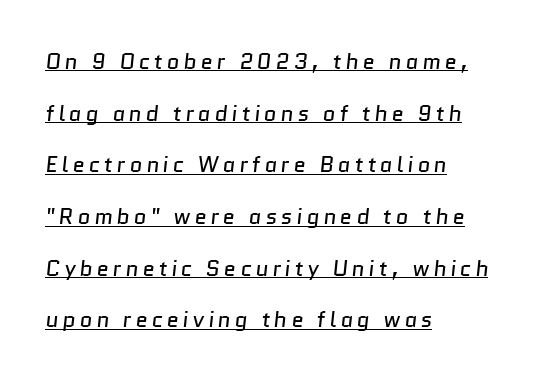
The image shows 22 px text type; set left-aligned, loose line spacing (2.35x), underlined.
